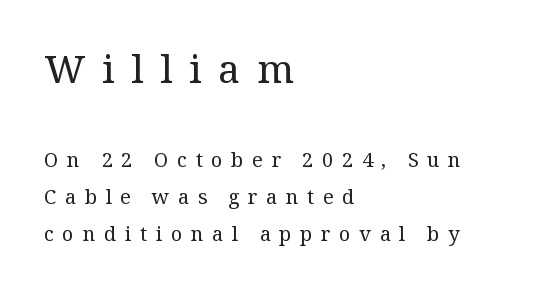
{"serif": "yes", "italic": "no", "bold": "no", "weight": "regular", "width": "normal", "stroke_contrast": "medium", "x_height": "medium", "monospaced": "no", "underline": "no", "align": "left", "line_spacing_ratio": 1.85, "letter_spacing": "wide", "letter_spacing_em": 0.43, "larger_block": "first", "size_ratio": 1.95, "glyph_px": 39}
